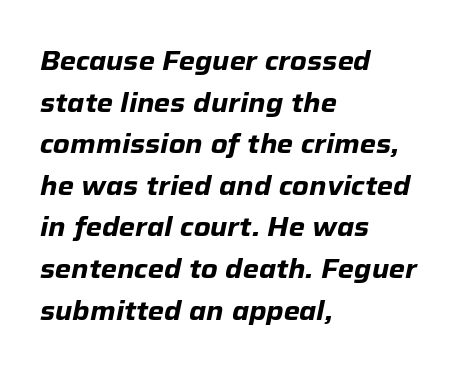
{"italic": "yes", "lean": "right", "slant_degrees": 12, "bold": "yes", "underline": "no", "align": "left", "line_spacing": "normal", "line_spacing_ratio": 1.6, "letter_spacing": "normal", "letter_spacing_em": 0.0, "glyph_px": 26}
